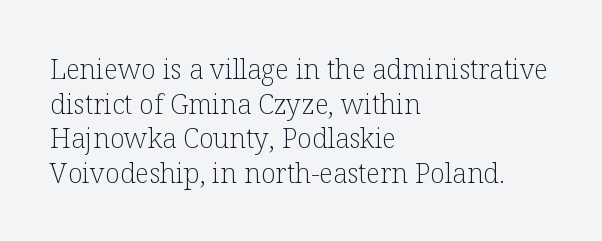
The image shows 27 px text type, upright; set left-aligned, normal line spacing (1.28x), normal letter spacing, not underlined.
